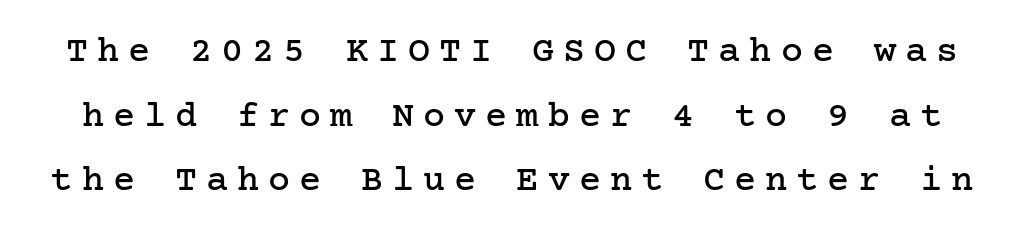
Substantial extra tracking has been applied to these lines. Old-style or modern, the face here clearly has serifs. Style check: upright. The strip under each line holds only bare page.
